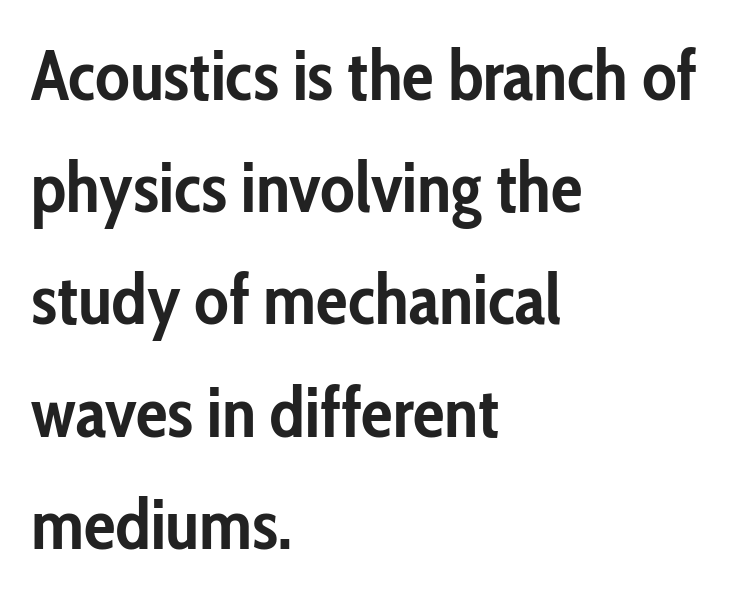
All the whitespace from short lines collects on the right. In terms of letterform style, serifs are entirely absent. This sample has the flowing, uneven cadence of proportional lettering. The zone under the glyphs is completely vacant. Interline gaps are of average width in this sample. Upright lettering throughout.
